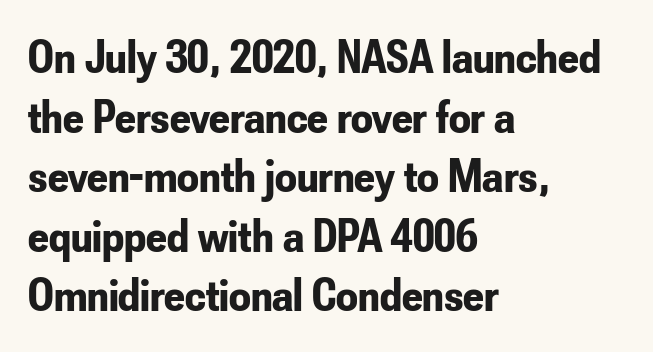
{"serif": "no", "italic": "no", "bold": "yes", "weight": "bold", "width": "condensed", "stroke_contrast": "low", "x_height": "small", "monospaced": "no", "underline": "no", "align": "left", "line_spacing_ratio": 1.24, "letter_spacing": "normal", "letter_spacing_em": 0.0, "glyph_px": 48}
